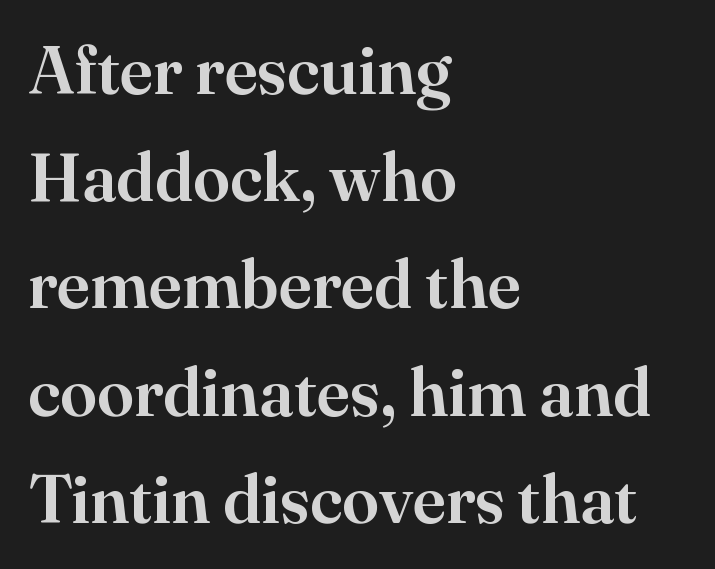
Q: Is the text italic (slanted)? A: No, it is upright.
Q: Is the typeface a serif or a sans-serif typeface? A: Serif.
Q: Is the text underlined? A: No.
Q: How is the paragraph aligned? A: Left-aligned.
Q: Is the spacing between letters normal or unusually wide? A: Normal.
Q: Is the spacing between lines tight, normal or loose? A: Normal.
Q: Width (condensed, normal, or wide)? A: Normal.
Q: Stroke contrast? A: High.
Q: x-height? A: Small.
Q: Monospaced? A: No.
